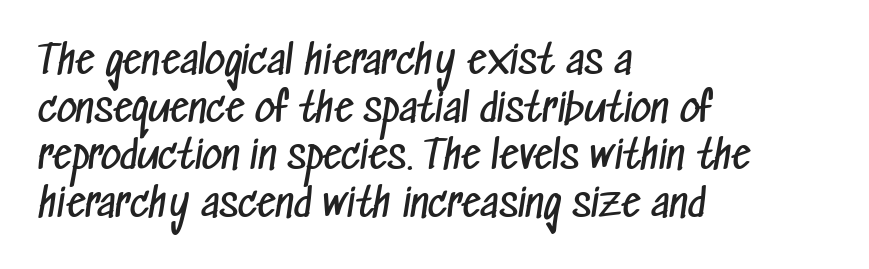
In terms of letterform style, serifs are entirely absent. Do the characters align in a grid? No, the font is proportional. Type without underlining. Unbolded letterforms with no extra heft. Letter spacing: default. Short and long lines alike share a common starting point at left.
